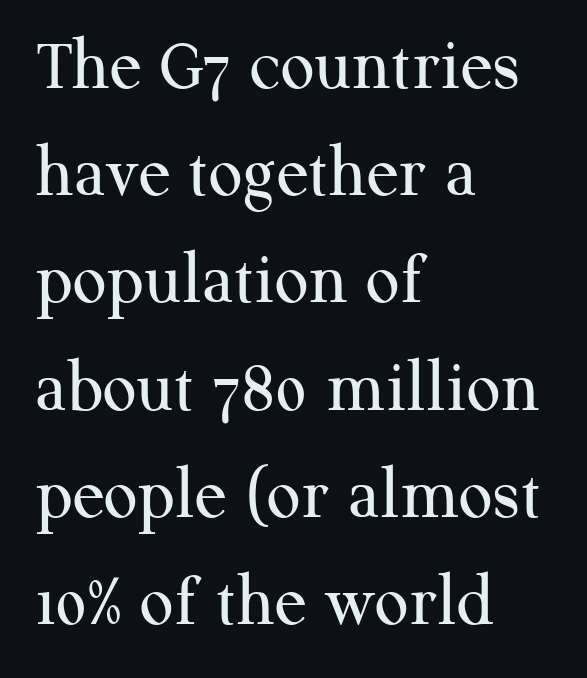
{"serif": "yes", "italic": "no", "bold": "no", "weight": "regular", "width": "normal", "stroke_contrast": "medium", "x_height": "medium", "monospaced": "no", "underline": "no", "align": "left", "line_spacing": "normal", "line_spacing_ratio": 1.43, "letter_spacing": "normal", "letter_spacing_em": 0.0, "glyph_px": 75}
